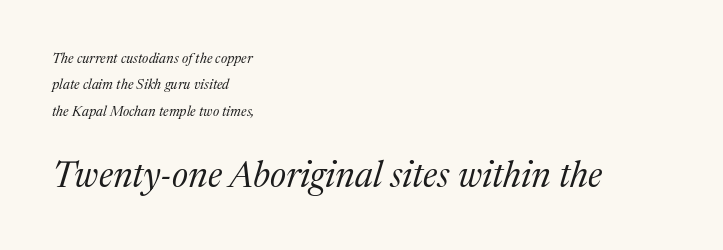
{"serif": "yes", "italic": "yes", "lean": "right", "slant_degrees": 17, "bold": "no", "weight": "regular", "width": "normal", "stroke_contrast": "medium", "x_height": "medium", "monospaced": "no", "underline": "no", "align": "left", "line_spacing_ratio": 1.89, "letter_spacing": "normal", "letter_spacing_em": 0.0, "larger_block": "second", "size_ratio": 2.57, "glyph_px": 36}
